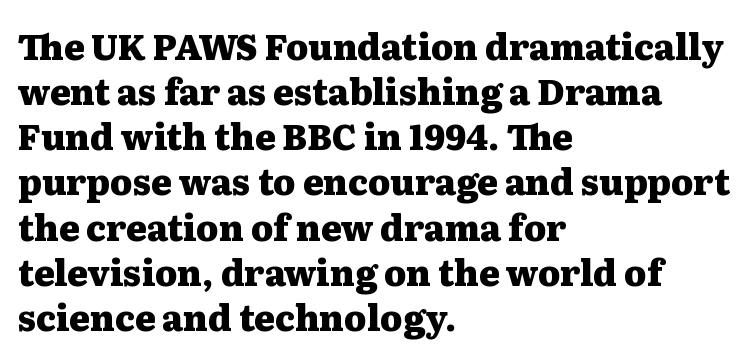
{"serif": "yes", "italic": "no", "bold": "yes", "weight": "heavy", "width": "wide", "stroke_contrast": "medium", "x_height": "medium", "monospaced": "no", "underline": "no", "align": "left", "line_spacing": "normal", "line_spacing_ratio": 1.29, "letter_spacing": "normal", "letter_spacing_em": 0.0, "glyph_px": 35}
